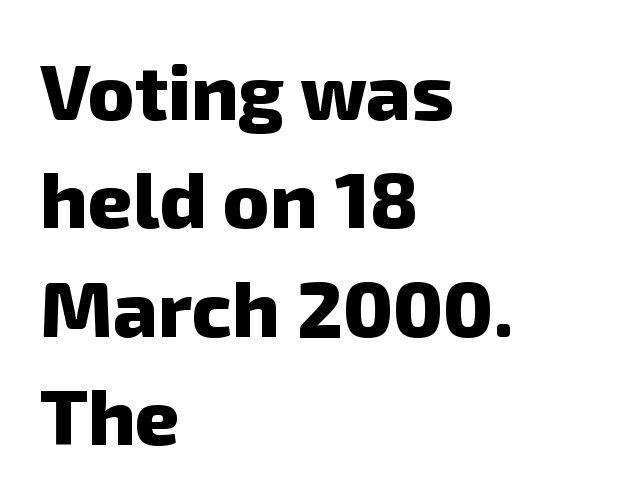
The image shows 78 px heavy sans-serif type; set left-aligned, normal line spacing (1.39x), normal letter spacing, not underlined; low stroke contrast and a medium x-height.
